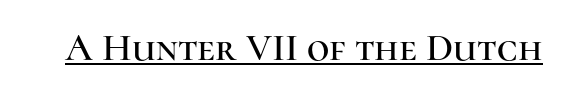
The image shows 39 px serif type, upright; set normal letter spacing, underlined; high stroke contrast and a medium x-height.
